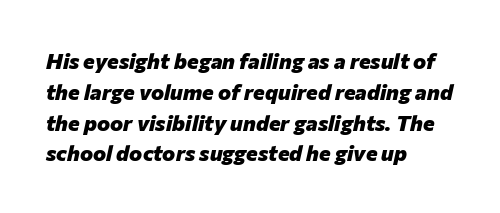
The image shows 22 px bold type, italic (leaning right); set left-aligned, normal line spacing (1.4x), normal letter spacing, not underlined.
